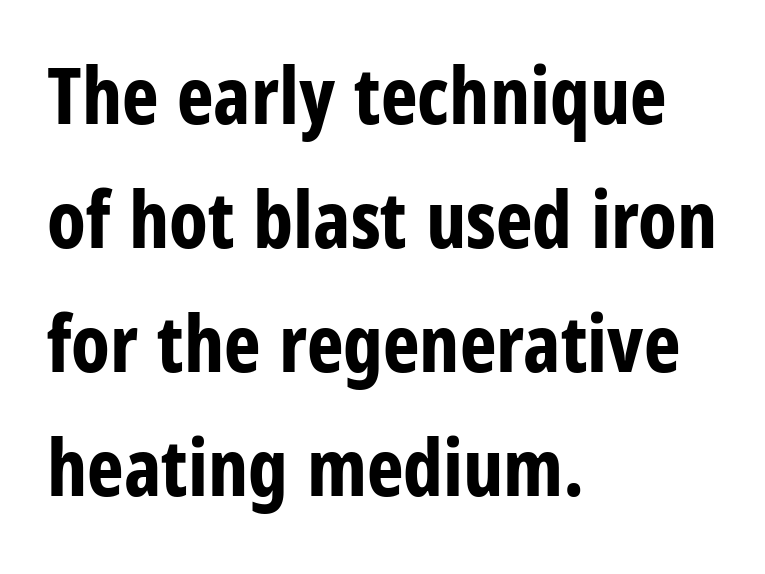
The image shows 78 px bold, condensed sans-serif type, upright; set left-aligned, normal line spacing (1.59x), normal letter spacing, not underlined; low stroke contrast and a large x-height.
